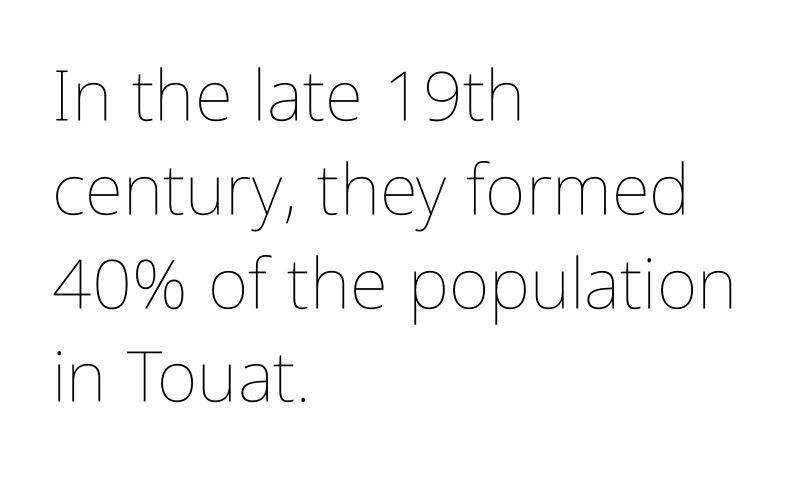
Which margin do the lines hug? The left one — the right edge is uneven. Caption: face not bold, strokes unweighted. Looks like regular typesetting: each glyph gets only the width it needs. Vertical strokes here are truly vertical. Inter-character spacing is left at the font's built-in metrics. How would I describe the line gaps? Plain and ordinary.
